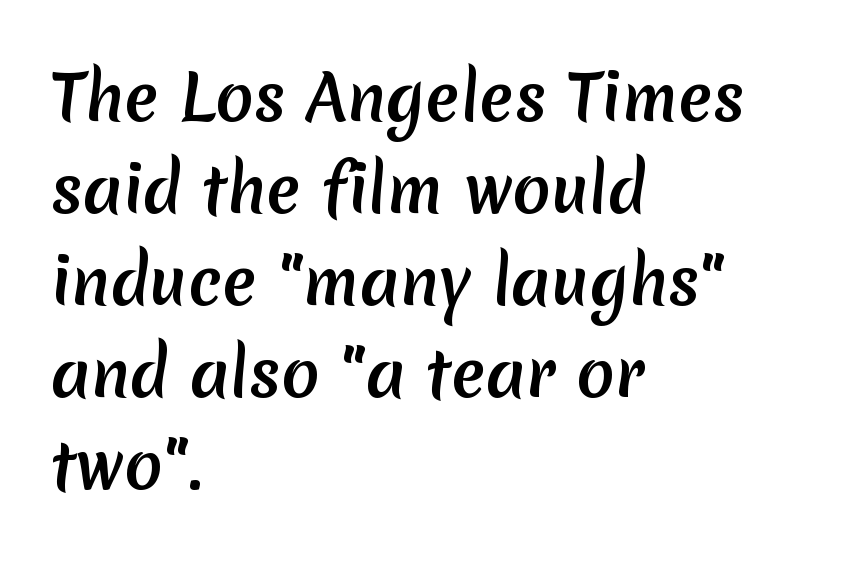
The image shows 63 px sans-serif type; set left-aligned, normal line spacing (1.46x), normal letter spacing, not underlined; medium stroke contrast and a medium x-height.
